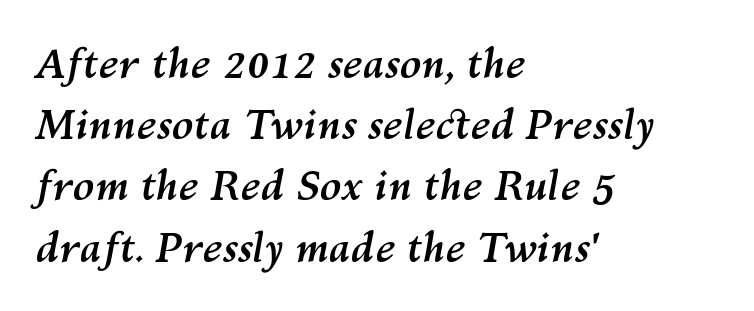
{"italic": "yes", "lean": "right", "slant_degrees": 10, "bold": "yes", "weight": "semibold", "width": "normal", "stroke_contrast": "medium", "x_height": "medium", "monospaced": "no", "underline": "no", "align": "left", "line_spacing": "normal", "line_spacing_ratio": 1.53, "letter_spacing": "normal", "letter_spacing_em": 0.0, "glyph_px": 40}
